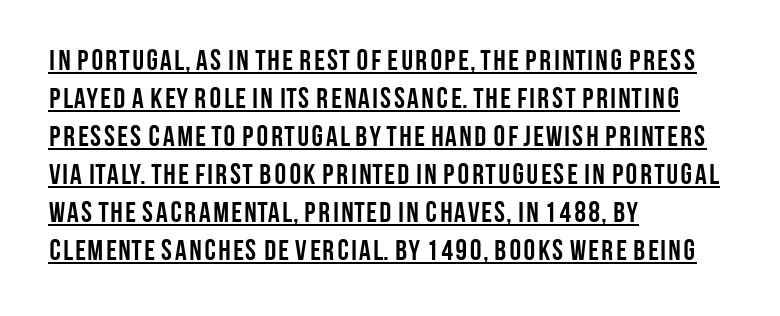
Q: Is the text bold? A: Yes.
Q: Is the text italic (slanted)? A: No, it is upright.
Q: Is the typeface a serif or a sans-serif typeface? A: Sans-serif.
Q: Is the text underlined? A: Yes.
Q: How is the paragraph aligned? A: Left-aligned.
Q: Is the spacing between letters normal or unusually wide? A: Normal.
Q: Is the spacing between lines tight, normal or loose? A: Normal.
Q: Width (condensed, normal, or wide)? A: Condensed.
Q: Stroke contrast? A: Low.
Q: x-height? A: Large.
Q: Monospaced? A: No.
